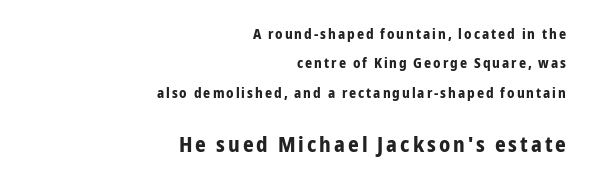
{"italic": "no", "bold": "yes", "underline": "no", "align": "right", "line_spacing": "loose", "line_spacing_ratio": 2.1, "larger_block": "second", "size_ratio": 1.5, "glyph_px": 21}
